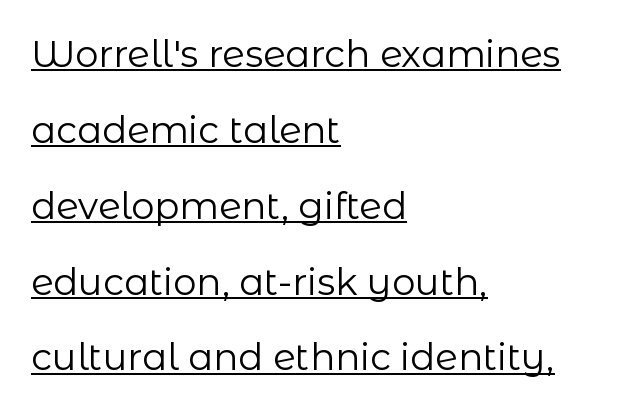
{"serif": "no", "italic": "no", "bold": "no", "weight": "regular", "width": "normal", "stroke_contrast": "low", "x_height": "medium", "monospaced": "no", "underline": "yes", "align": "left", "line_spacing": "loose", "line_spacing_ratio": 2.05, "letter_spacing": "normal", "letter_spacing_em": 0.0, "glyph_px": 37}
